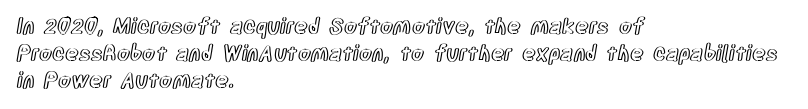
The image shows 21 px text type; set left-aligned, normal line spacing (1.29x), normal letter spacing, not underlined.
